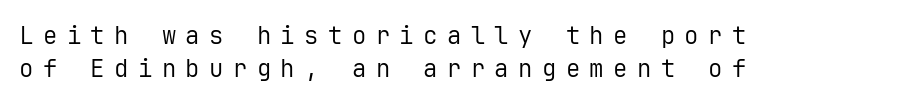
Q: Is the text bold? A: No.
Q: Is the text italic (slanted)? A: No, it is upright.
Q: Is the text underlined? A: No.
Q: How is the paragraph aligned? A: Left-aligned.
Q: Is the spacing between letters normal or unusually wide? A: Unusually wide.
Q: Is the spacing between lines tight, normal or loose? A: Normal.
